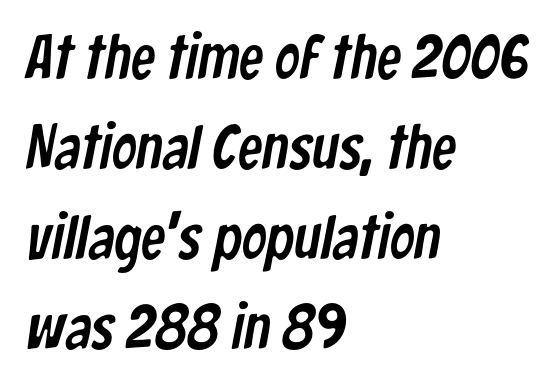
{"serif": "no", "width": "condensed", "stroke_contrast": "low", "x_height": "medium", "monospaced": "no", "underline": "no", "align": "left", "line_spacing": "normal", "line_spacing_ratio": 1.45, "letter_spacing": "normal", "letter_spacing_em": 0.0, "glyph_px": 62}
